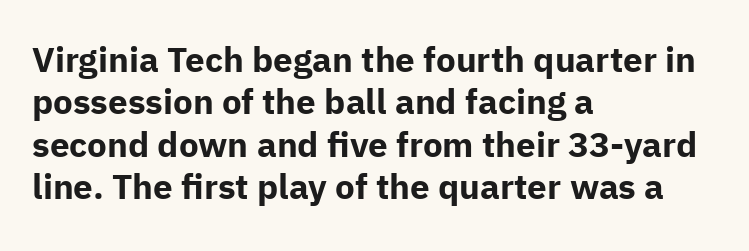
The image shows 35 px bold sans-serif type, upright; set left-aligned, line spacing 1.21x, normal letter spacing, not underlined; low stroke contrast and a medium x-height.
